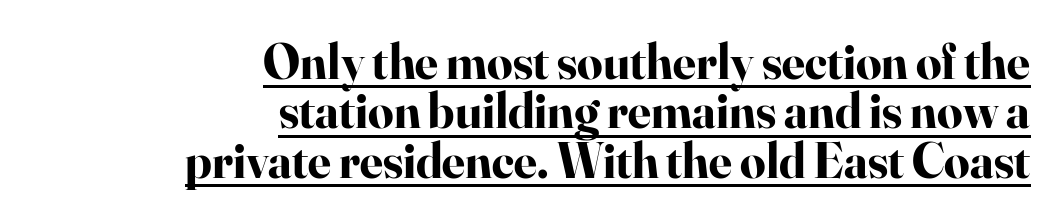
{"serif": "yes", "italic": "no", "bold": "yes", "weight": "bold", "width": "normal", "stroke_contrast": "high", "x_height": "small", "monospaced": "no", "underline": "yes", "align": "right", "line_spacing": "tight", "line_spacing_ratio": 0.99, "letter_spacing": "normal", "letter_spacing_em": 0.0, "glyph_px": 50}
